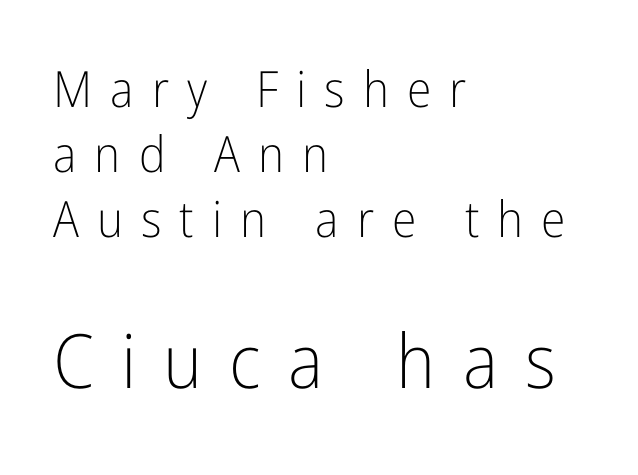
Q: Is the text bold? A: No.
Q: Is the text italic (slanted)? A: No, it is upright.
Q: Is the typeface a serif or a sans-serif typeface? A: Sans-serif.
Q: Is the text underlined? A: No.
Q: How is the paragraph aligned? A: Left-aligned.
Q: Is the spacing between letters normal or unusually wide? A: Unusually wide.
Q: Is the spacing between lines tight, normal or loose? A: Normal.
Q: Which block of text is set in a larger size, the first (top) or the second (bottom)? A: The second (bottom) one.
Q: Width (condensed, normal, or wide)? A: Condensed.
Q: Stroke contrast? A: Low.
Q: x-height? A: Medium.
Q: Monospaced? A: No.
